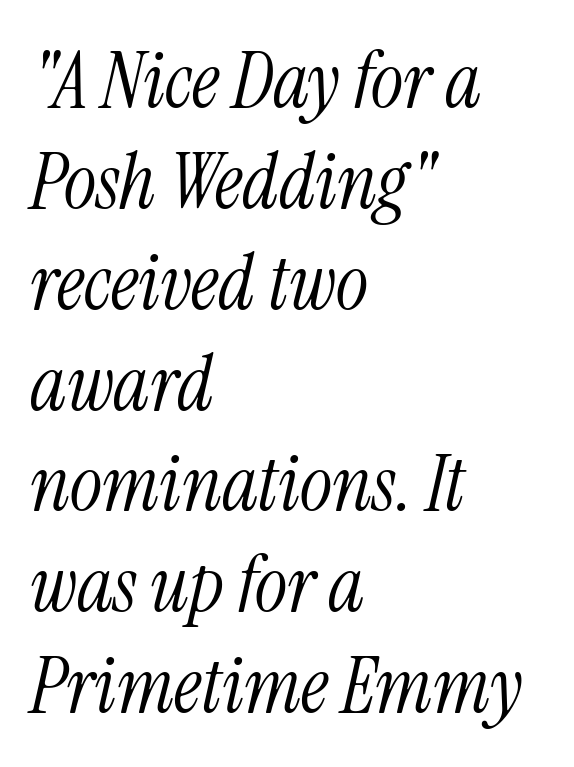
{"serif": "yes", "italic": "yes", "lean": "right", "slant_degrees": 13, "bold": "no", "weight": "light", "width": "condensed", "stroke_contrast": "medium", "x_height": "medium", "monospaced": "no", "underline": "no", "align": "left", "line_spacing": "normal", "line_spacing_ratio": 1.31, "letter_spacing": "normal", "letter_spacing_em": 0.0, "glyph_px": 77}
